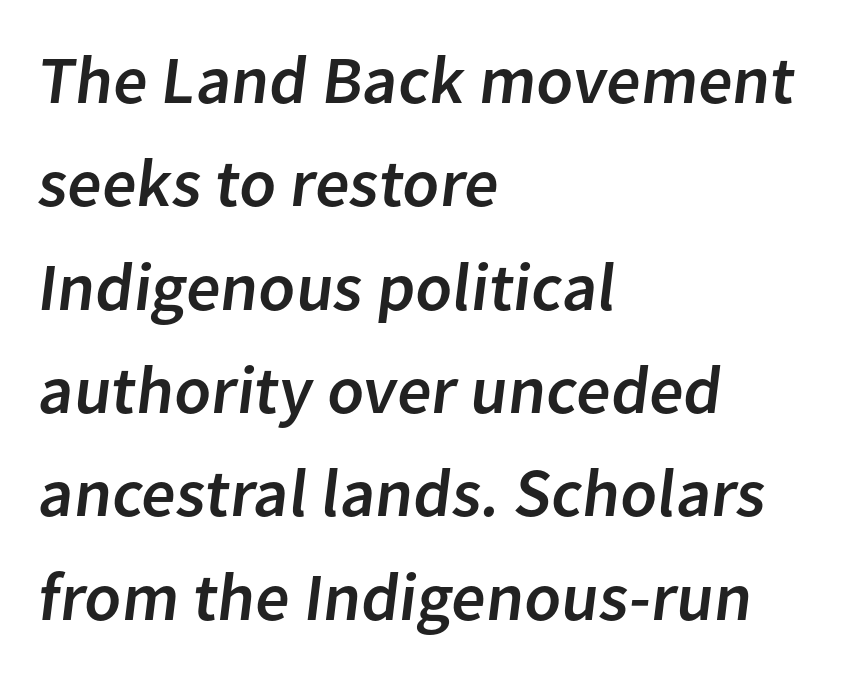
{"serif": "no", "width": "normal", "stroke_contrast": "low", "x_height": "medium", "monospaced": "no", "underline": "no", "align": "left", "line_spacing": "normal", "line_spacing_ratio": 1.52, "letter_spacing": "normal", "letter_spacing_em": 0.0, "glyph_px": 68}
